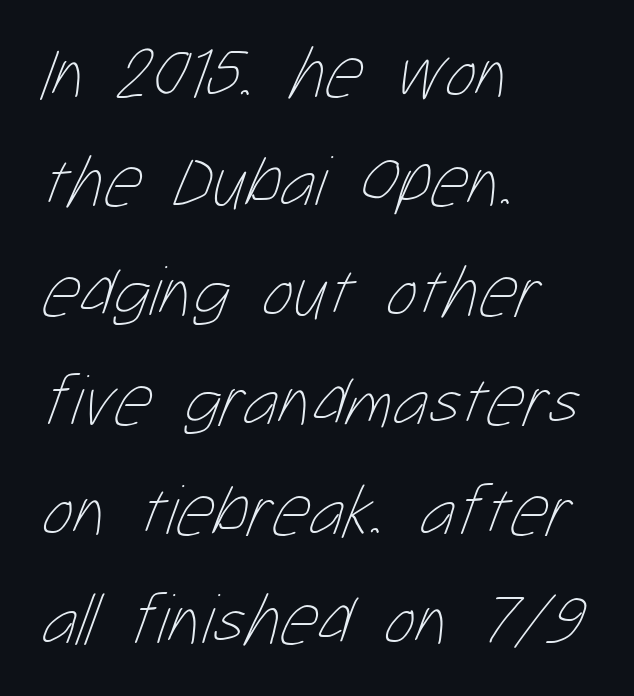
Casual observation: everything's shoved over to the left. Plain, unruled lines of type. Tracking here is standard; glyphs follow each other at the usual distance. Think of a printed novel: that variable character pitch is what you see here. The weight tops out at a normal text grade. The designer left line spacing at the default.
